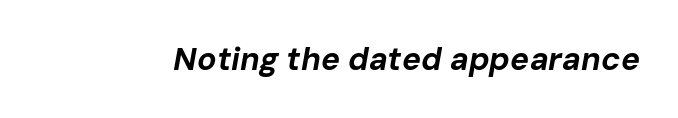
Q: Is the text bold? A: Yes.
Q: Is the text italic (slanted)? A: Yes, it leans right by about 10 degrees.
Q: Is the text underlined? A: No.
Q: Is the spacing between letters normal or unusually wide? A: Normal.
Q: Width (condensed, normal, or wide)? A: Normal.
Q: Stroke contrast? A: Low.
Q: x-height? A: Medium.
Q: Monospaced? A: No.
